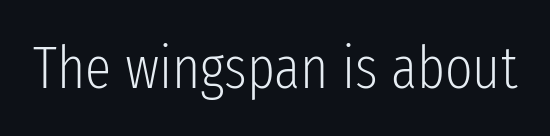
{"serif": "no", "italic": "no", "bold": "no", "weight": "light", "width": "condensed", "stroke_contrast": "low", "x_height": "medium", "monospaced": "no", "underline": "no", "letter_spacing": "normal", "letter_spacing_em": 0.0, "glyph_px": 59}
